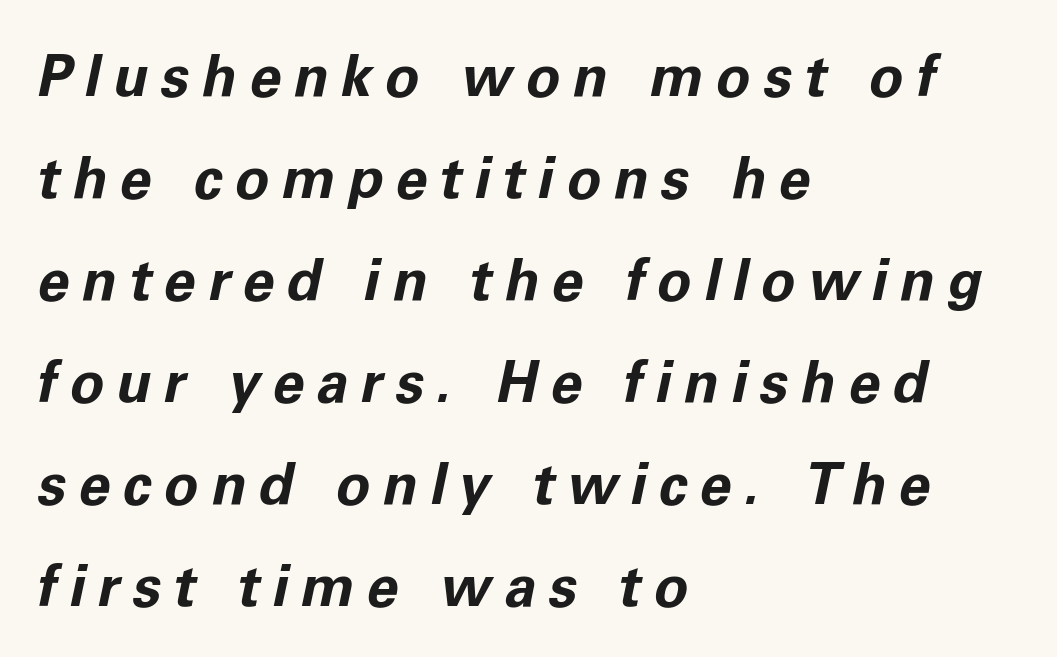
If you drew a ruler down the left edge, every line would touch it. Tracking here is generous; glyphs stand well apart from one another. Decoration check: the copy has no underline. Here the designer chose a conventional face with non-uniform glyph widths. The sample has been set heavy, in full bold. Observe the lean: these are italic letterforms.
